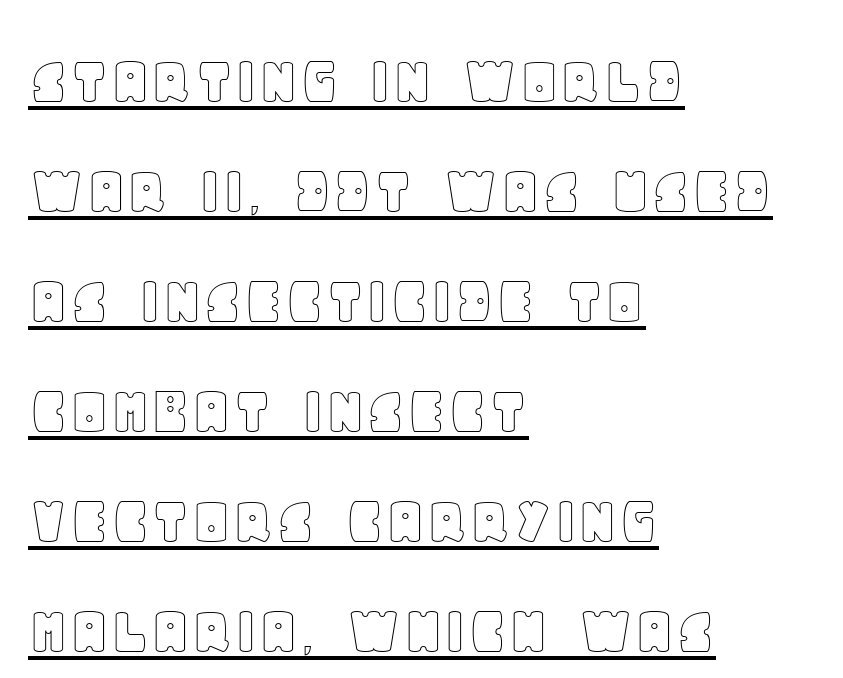
Italic? Not at all — the glyphs are vertical. The letters advance in unequal steps, a hallmark of proportional type. The gaps between neighbouring characters are ordinary and unremarkable. Summary of vertical rhythm: regular, with standard interline spacing. Underlined type. Every row of glyphs begins at an identical x-position on the left.
